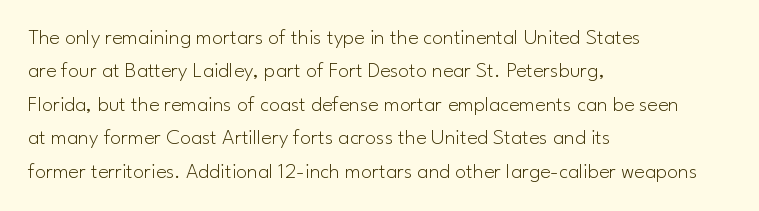
{"italic": "no", "bold": "no", "underline": "no", "align": "left", "line_spacing": "normal", "line_spacing_ratio": 1.52, "letter_spacing": "normal", "letter_spacing_em": 0.0, "glyph_px": 22}
